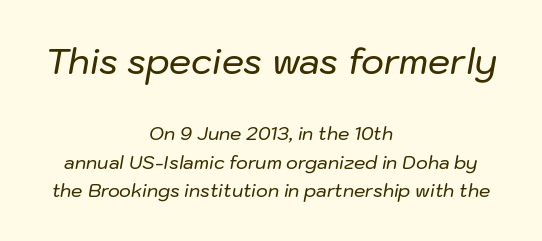
{"italic": "yes", "lean": "right", "slant_degrees": 10, "width": "normal", "stroke_contrast": "low", "x_height": "medium", "monospaced": "no", "underline": "no", "align": "center", "line_spacing": "normal", "line_spacing_ratio": 1.58, "letter_spacing": "normal", "letter_spacing_em": 0.0, "larger_block": "first", "size_ratio": 1.94, "glyph_px": 35}
